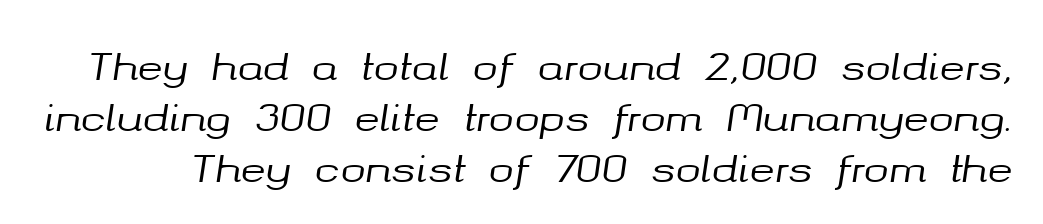
Q: Is the text italic (slanted)? A: Yes, it leans right by about 8 degrees.
Q: Is the text underlined? A: No.
Q: Is the spacing between letters normal or unusually wide? A: Normal.
Q: Is the spacing between lines tight, normal or loose? A: Normal.
Q: Width (condensed, normal, or wide)? A: Normal.
Q: Stroke contrast? A: Medium.
Q: x-height? A: Medium.
Q: Monospaced? A: No.
